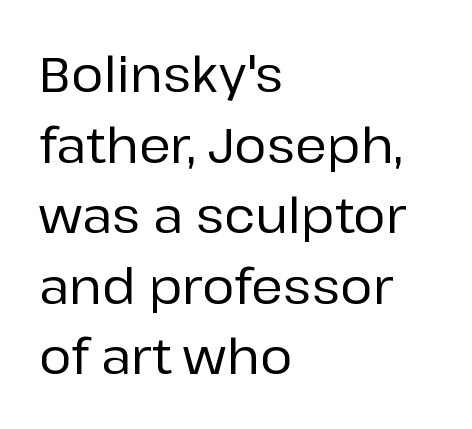
Descender tails drop into unmarked territory. The passage shown is typed in a proportional face where columns would drift. A typesetter would label this face a sans. Honestly, the letter spacing is just normal — you wouldn't notice it. When letters stand straight like this, we call the style roman or upright.
